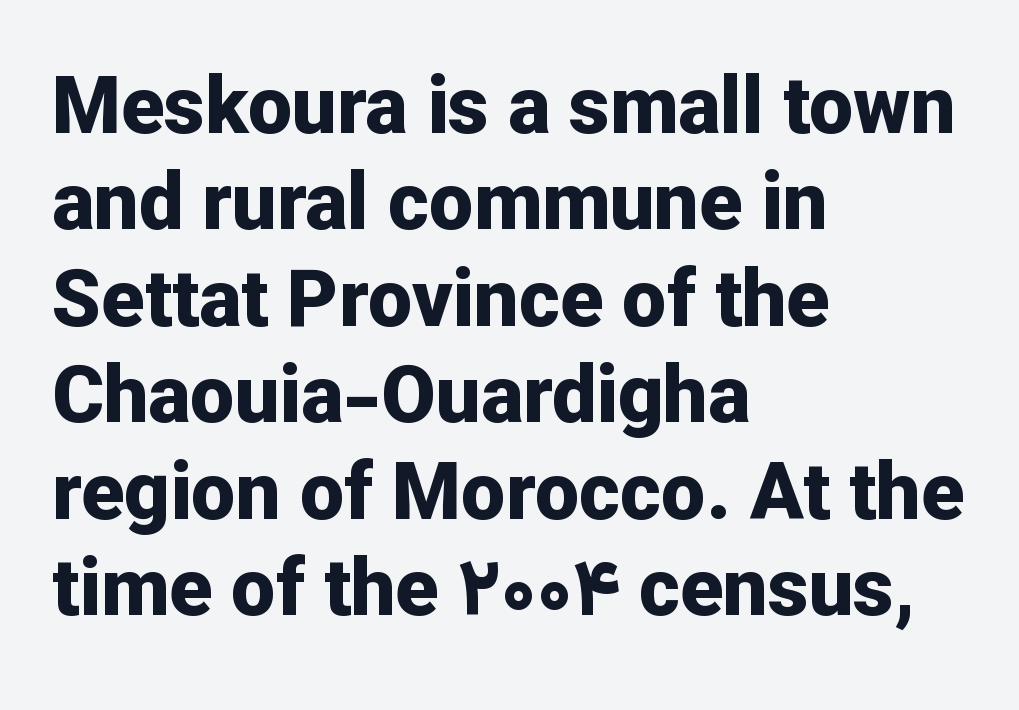
Line starts are locked; line ends wander. As a designer I'd log this as weight 700, bold. Here the glyphs are tracked normally, forming tight word shapes. Look at the bottom of the vertical strokes: they stop flat, with no serifs. The words here are not underlined. No italicization has been applied; the sample stays upright.
